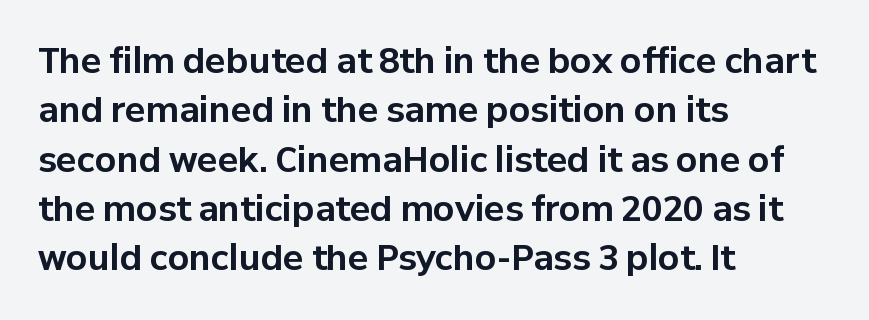
Caption: standard tracking, unaltered. Compared with a centered layout, this one pins lines to the left instead. Type style note: lacks serifs. No word sits above an underline. The rendering uses a bold face; every stroke is thick and dark. Looks like regular typesetting: each glyph gets only the width it needs.
